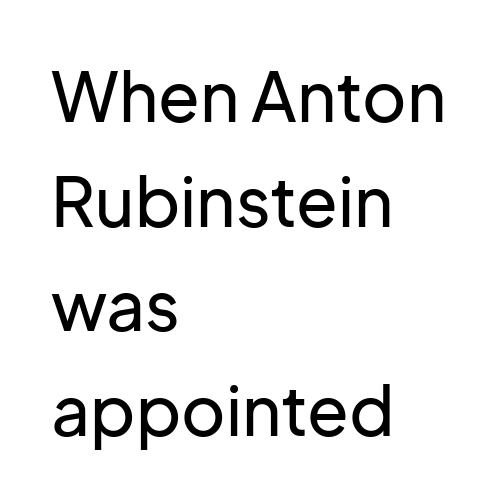
{"serif": "no", "italic": "no", "width": "normal", "stroke_contrast": "low", "x_height": "medium", "monospaced": "no", "underline": "no", "align": "left", "line_spacing": "normal", "line_spacing_ratio": 1.54, "letter_spacing": "normal", "letter_spacing_em": 0.0, "glyph_px": 68}
